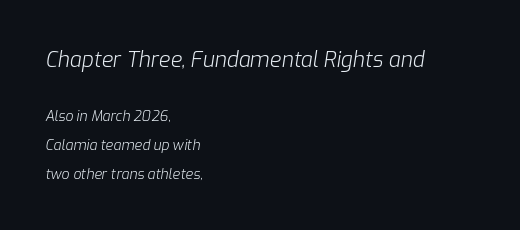
Caption: standard tracking, unaltered. Tall strokes in this sample are angled rather than plumb. The typesetter chose a ragged-right arrangement here. If you squint, the top block still reads clearly — it's the larger of the two. Each stroke keeps to a modest, everyday thickness or less.
